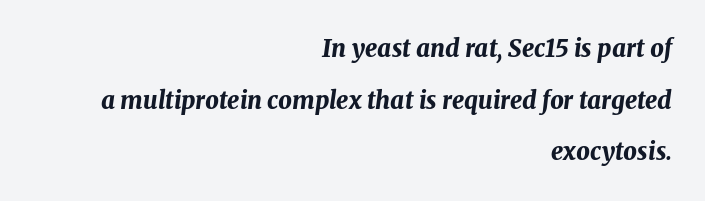
{"italic": "yes", "lean": "right", "slant_degrees": 8, "bold": "yes", "underline": "no", "align": "right", "line_spacing": "loose", "line_spacing_ratio": 2.15, "letter_spacing": "normal", "letter_spacing_em": 0.0, "glyph_px": 24}
